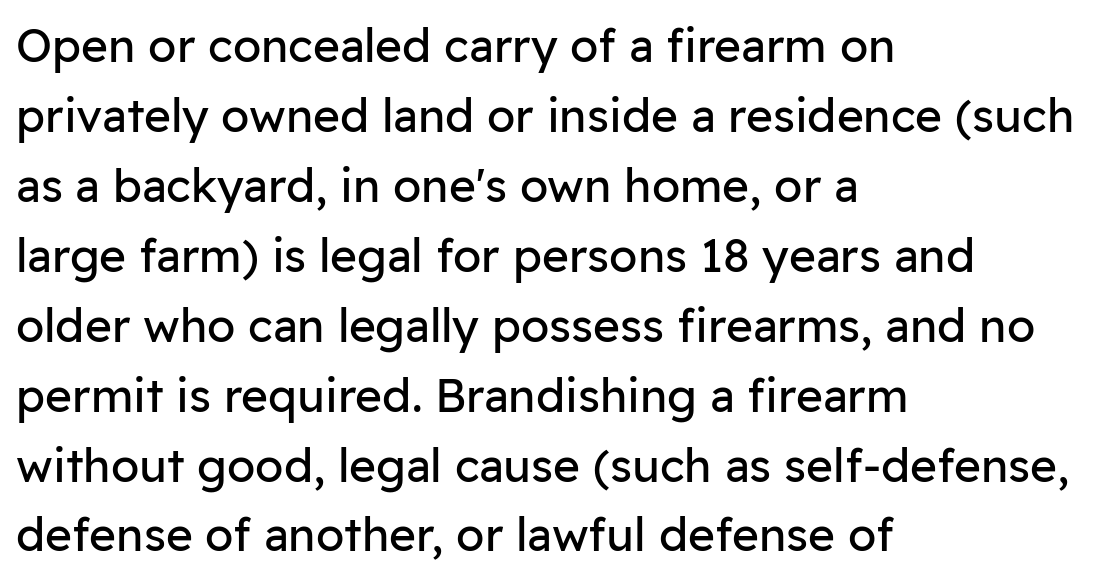
{"serif": "no", "italic": "no", "bold": "no", "weight": "regular", "width": "normal", "stroke_contrast": "low", "x_height": "medium", "monospaced": "no", "underline": "no", "align": "left", "line_spacing": "normal", "line_spacing_ratio": 1.52, "letter_spacing": "normal", "letter_spacing_em": 0.0, "glyph_px": 46}
